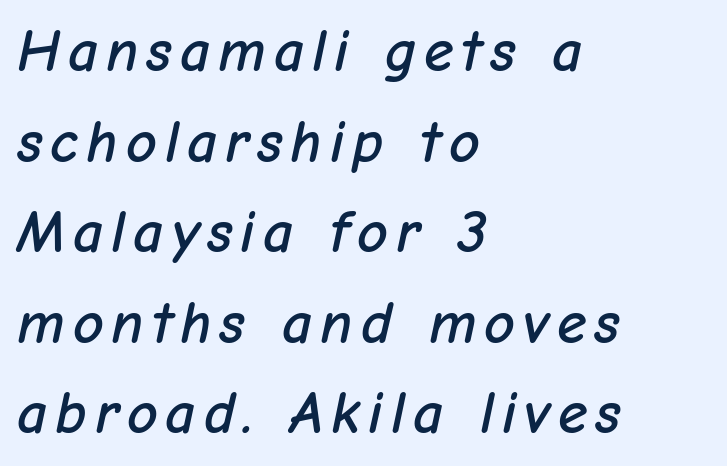
The image shows 60 px text type, italic (leaning right); set left-aligned, normal line spacing (1.51x), not underlined; low stroke contrast and a medium x-height.
